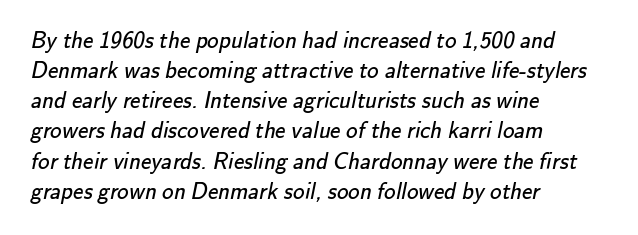
The image shows 23 px text type; set left-aligned, normal line spacing (1.31x), normal letter spacing, not underlined.
